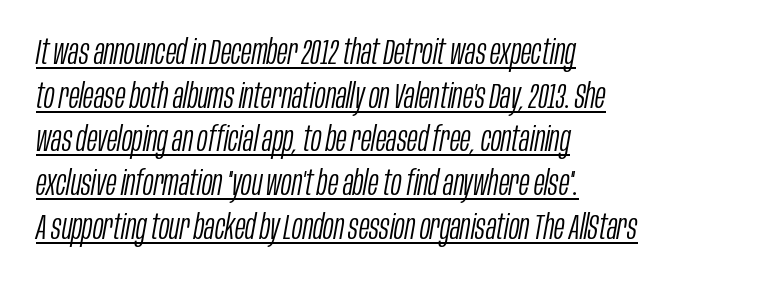
The image shows 35 px light, condensed type, italic (leaning right); set left-aligned, normal line spacing (1.25x), normal letter spacing, underlined; low stroke contrast and a large x-height.
